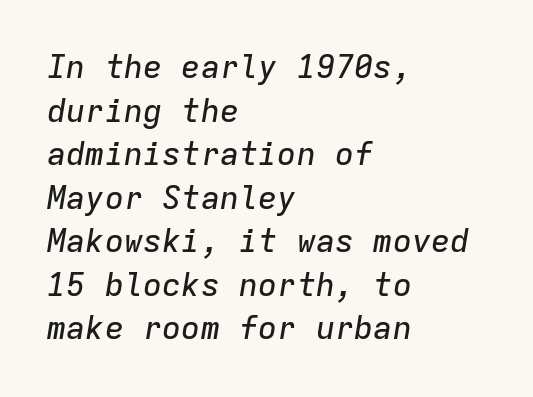
The image shows 32 px text type, italic (leaning right), monospaced; set left-aligned, normal line spacing (1.36x), normal letter spacing, not underlined; low stroke contrast and a medium x-height.
